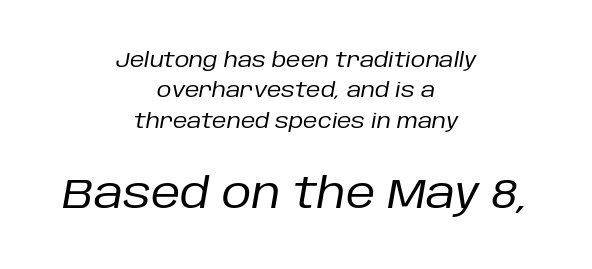
The image shows 41 px regular-weight type, italic (leaning right); set centered, normal line spacing (1.52x), normal letter spacing, not underlined; the second (bottom) block is 2.05x larger; low stroke contrast and a large x-height.
